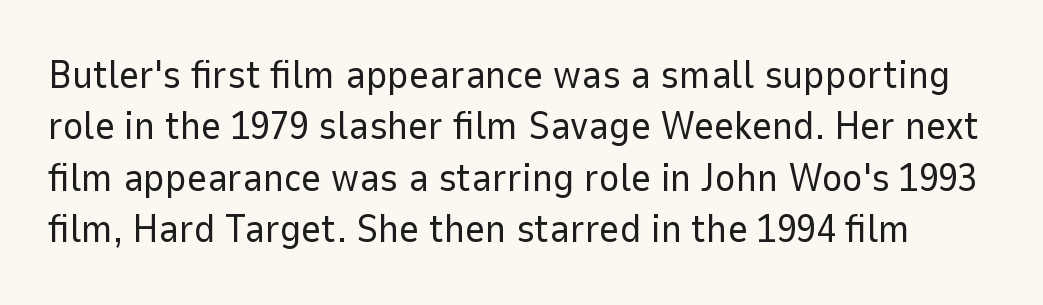
{"serif": "no", "italic": "no", "bold": "no", "weight": "regular", "width": "normal", "stroke_contrast": "low", "x_height": "medium", "monospaced": "no", "underline": "no", "line_spacing": "normal", "line_spacing_ratio": 1.32, "letter_spacing": "normal", "letter_spacing_em": 0.0, "glyph_px": 39}
